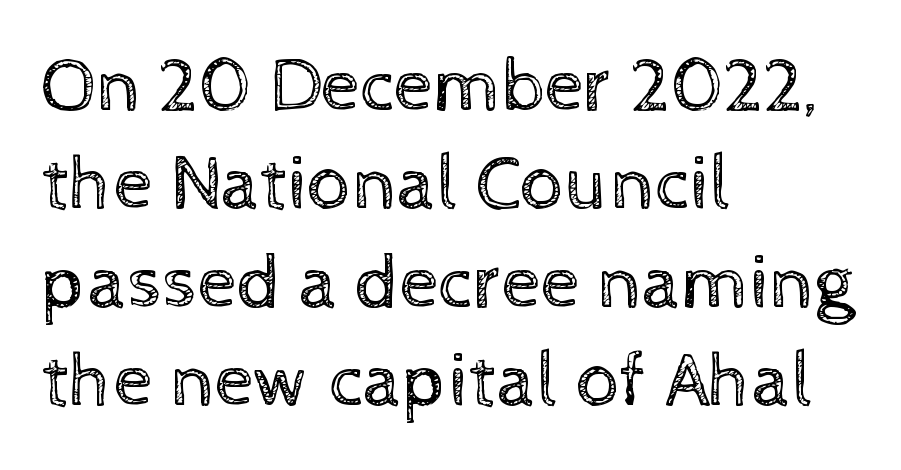
Q: Is the text bold? A: No.
Q: Is the text italic (slanted)? A: No, it is upright.
Q: Is the text underlined? A: No.
Q: How is the paragraph aligned? A: Left-aligned.
Q: Is the spacing between letters normal or unusually wide? A: Normal.
Q: Is the spacing between lines tight, normal or loose? A: Normal.
Q: Width (condensed, normal, or wide)? A: Normal.
Q: x-height? A: Medium.
Q: Monospaced? A: No.
